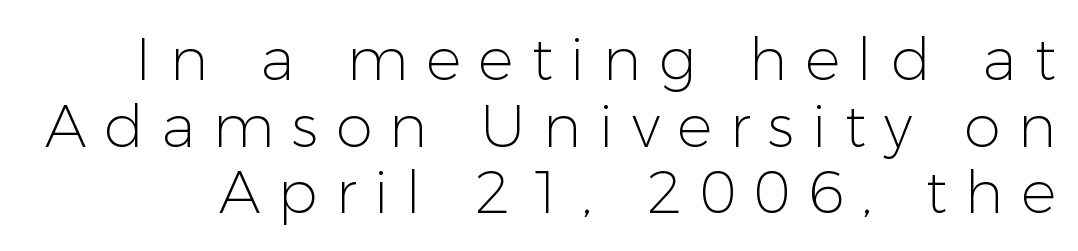
{"serif": "no", "italic": "no", "bold": "no", "weight": "light", "width": "normal", "stroke_contrast": "low", "x_height": "medium", "monospaced": "no", "underline": "no", "line_spacing": "tight", "line_spacing_ratio": 1.13, "letter_spacing": "wide", "letter_spacing_em": 0.3, "glyph_px": 59}
